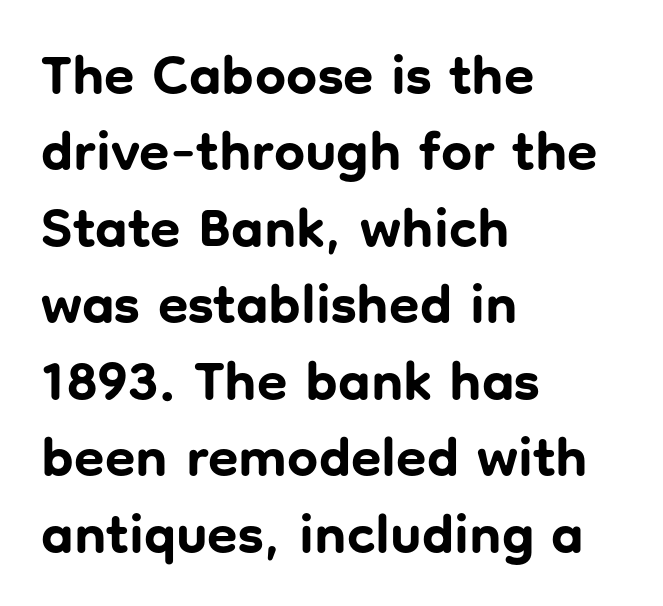
{"serif": "no", "italic": "no", "bold": "yes", "weight": "bold", "width": "normal", "stroke_contrast": "low", "x_height": "medium", "monospaced": "no", "underline": "no", "align": "left", "line_spacing": "normal", "line_spacing_ratio": 1.39, "letter_spacing": "normal", "letter_spacing_em": 0.0, "glyph_px": 55}
